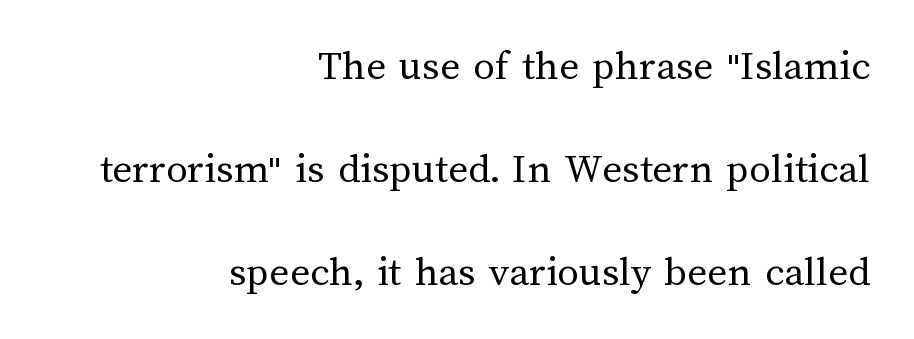
Q: Is the text bold? A: No.
Q: Is the text italic (slanted)? A: No, it is upright.
Q: Is the text underlined? A: No.
Q: How is the paragraph aligned? A: Right-aligned.
Q: Is the spacing between letters normal or unusually wide? A: Normal.
Q: Is the spacing between lines tight, normal or loose? A: Loose.
Q: Width (condensed, normal, or wide)? A: Normal.
Q: Stroke contrast? A: Medium.
Q: x-height? A: Medium.
Q: Monospaced? A: No.
